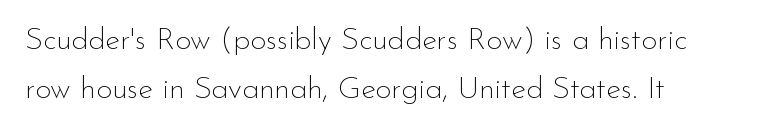
The image shows 31 px thin sans-serif type, upright; set normal line spacing (1.58x), normal letter spacing, not underlined; low stroke contrast and a small x-height.
